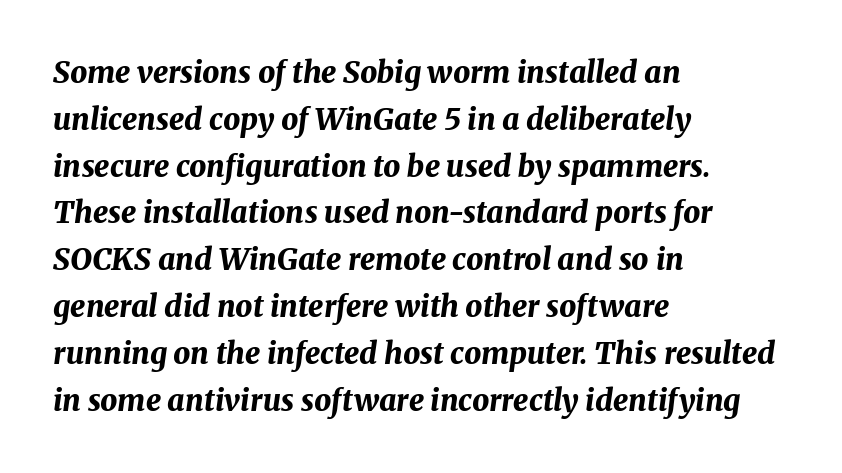
Q: Is the text bold? A: Yes.
Q: Is the text italic (slanted)? A: Yes, it leans right by about 8 degrees.
Q: Is the text underlined? A: No.
Q: How is the paragraph aligned? A: Left-aligned.
Q: Is the spacing between letters normal or unusually wide? A: Normal.
Q: Is the spacing between lines tight, normal or loose? A: Normal.
Q: Width (condensed, normal, or wide)? A: Normal.
Q: Stroke contrast? A: Medium.
Q: x-height? A: Medium.
Q: Monospaced? A: No.
